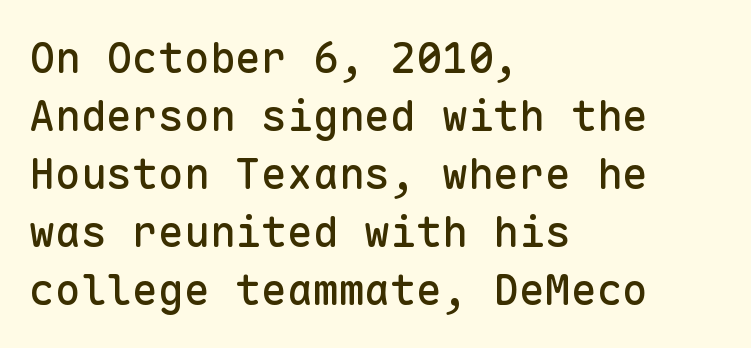
Q: Is the text italic (slanted)? A: No, it is upright.
Q: Is the typeface a serif or a sans-serif typeface? A: Sans-serif.
Q: Is the text underlined? A: No.
Q: How is the paragraph aligned? A: Left-aligned.
Q: Is the spacing between letters normal or unusually wide? A: Normal.
Q: Is the spacing between lines tight, normal or loose? A: Normal.
Q: Width (condensed, normal, or wide)? A: Normal.
Q: Stroke contrast? A: Low.
Q: x-height? A: Medium.
Q: Monospaced? A: Yes.
